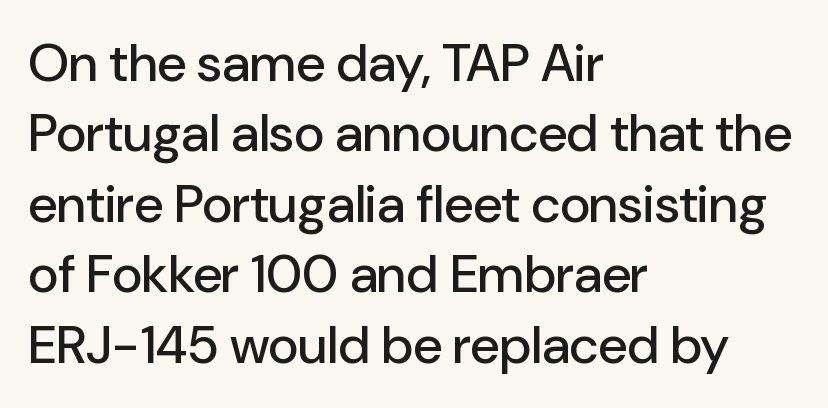
Q: Is the text italic (slanted)? A: No, it is upright.
Q: Is the typeface a serif or a sans-serif typeface? A: Sans-serif.
Q: Is the text underlined? A: No.
Q: How is the paragraph aligned? A: Left-aligned.
Q: Is the spacing between letters normal or unusually wide? A: Normal.
Q: Is the spacing between lines tight, normal or loose? A: Normal.
Q: Width (condensed, normal, or wide)? A: Normal.
Q: Stroke contrast? A: Low.
Q: x-height? A: Medium.
Q: Monospaced? A: No.
